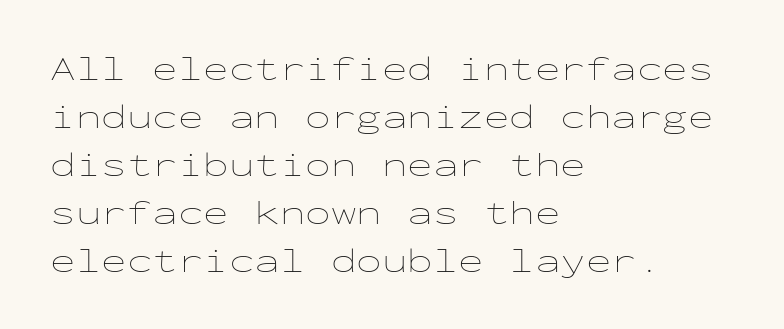
Visually the block forms a straight wall on the left and a jagged coastline on the right. The letters sit at their default tracking, neither squeezed nor spread. Is the stroke heavy? The answer is a plain regular-or-lighter. A typesetter would call this monospace, since all characters share one set width. These lines were composed using upright roman letters. This block has exactly the height ordinary leading produces.
